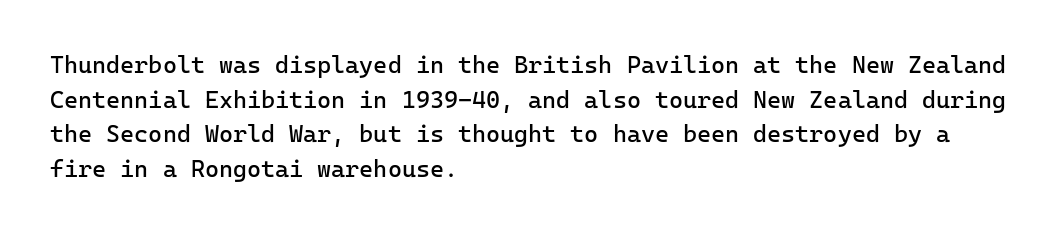
Regarding leading, the lines here are spaced in the standard way. The letters look calm and open, with moderate or lighter stems. Layout note: lines flush left. The rendering keeps characters at their native spacing. The lettering stays uniformly vertical, giving the passage a roman look. Underline: absent.
